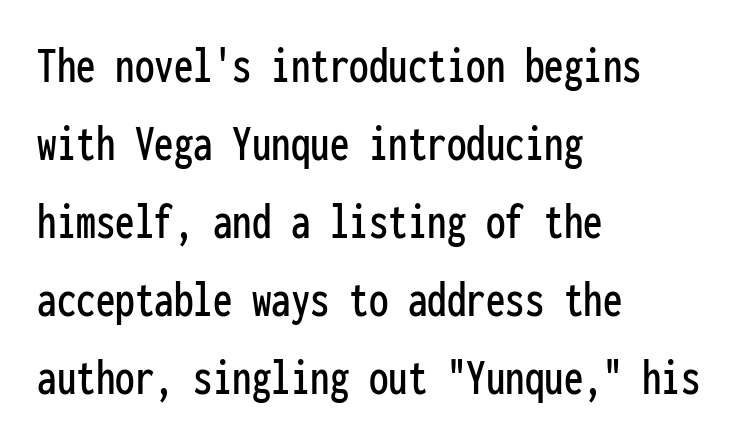
{"serif": "no", "italic": "no", "width": "condensed", "stroke_contrast": "low", "x_height": "medium", "monospaced": "yes", "underline": "no", "align": "left", "line_spacing": "normal", "line_spacing_ratio": 1.5, "letter_spacing": "normal", "letter_spacing_em": 0.0, "glyph_px": 52}
